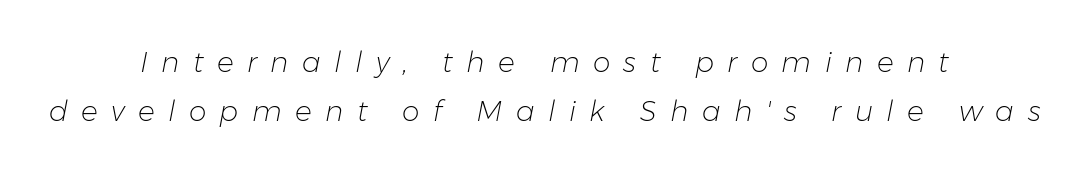
The image shows 28 px light type, italic (leaning right); set centered, line spacing 1.74x, unusually wide letter spacing (+0.48 em), not underlined; low stroke contrast and a medium x-height.
